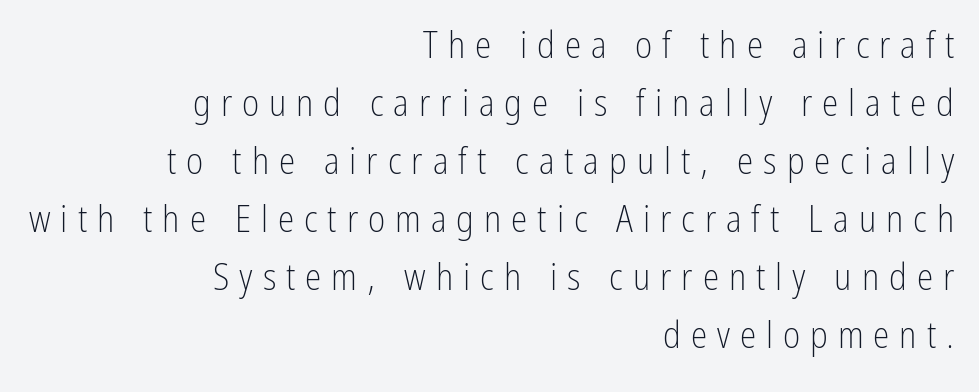
The image shows 37 px light, condensed sans-serif type, upright; set right-aligned, normal line spacing (1.57x), unusually wide letter spacing (+0.27 em), not underlined; low stroke contrast and a medium x-height.
